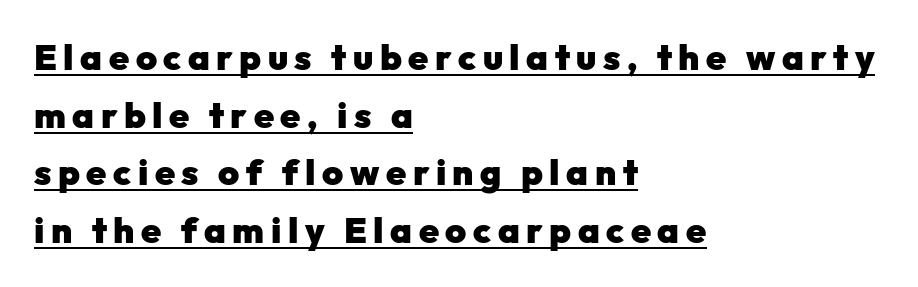
You can tell from the bare stems that sans-serif type was used. This is underlined copy, the kind a proofreader might mark for attention. All the whitespace from short lines collects on the right. Typesetter's note: full bold, strokes at maximum text heaviness. A normal amount of white space separates one row of letters from the next.
